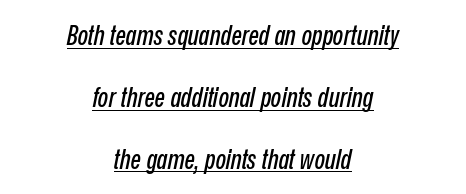
The font's italic variant was chosen for this text. In CSS terms this would be text-align: center. The passage shown has conventional tracking throughout. Baseline-to-baseline distance is far greater than the letter height. Decoration check: the copy is underlined.
